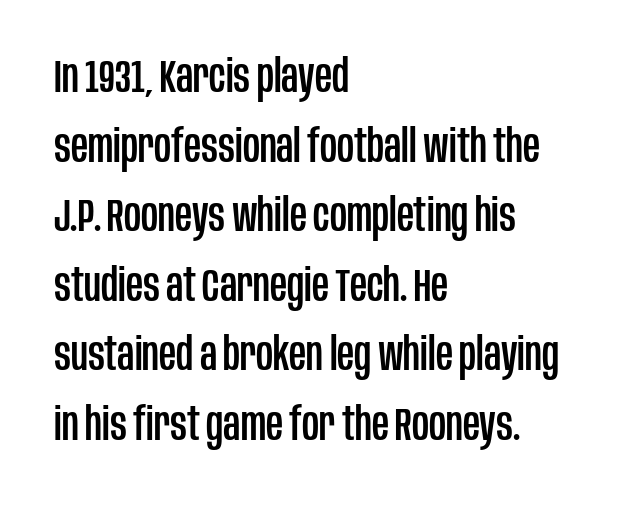
These lines are rendered in a variable-pitch font. Every stem runs plumb, perpendicular to the baseline. The line texture is even and compact thanks to regular tracking. Horizontal bands of white between lines are of average thickness. The ragged edge is on the right, which tells us the setting is flush left.
